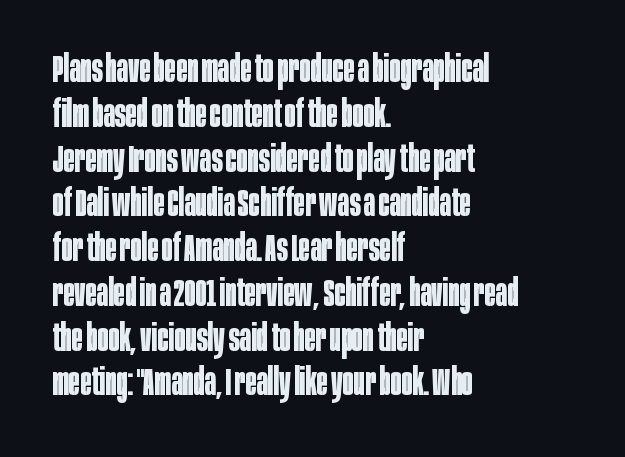
{"serif": "no", "italic": "no", "bold": "yes", "weight": "bold", "width": "condensed", "stroke_contrast": "low", "x_height": "large", "monospaced": "no", "underline": "no", "align": "left", "line_spacing_ratio": 1.21, "letter_spacing": "normal", "letter_spacing_em": 0.0, "glyph_px": 37}
